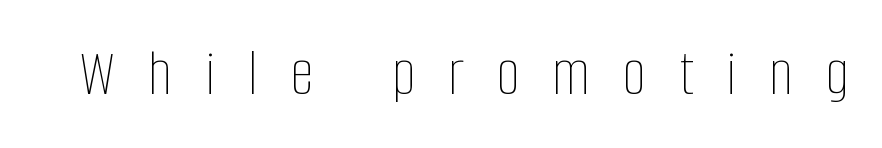
{"italic": "no", "bold": "no", "weight": "thin", "width": "condensed", "stroke_contrast": "low", "x_height": "large", "monospaced": "no", "underline": "no", "letter_spacing": "wide", "letter_spacing_em": 0.49, "glyph_px": 67}
